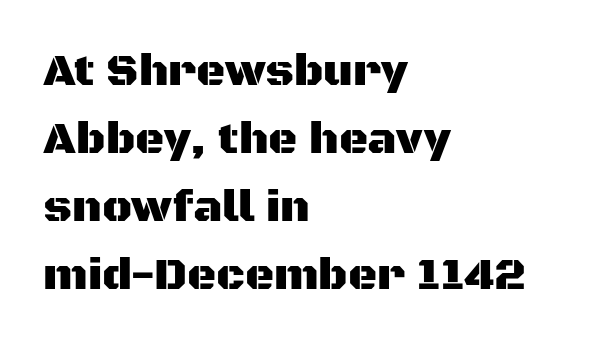
The image shows 45 px sans-serif type, upright; set left-aligned, normal line spacing (1.51x), normal letter spacing, not underlined; medium stroke contrast and a large x-height.
